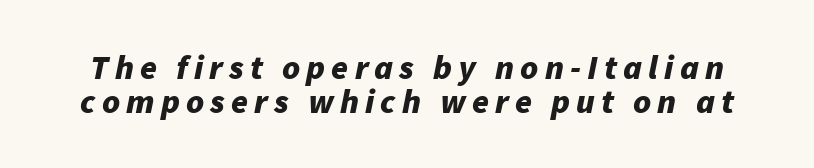
The image shows 34 px bold type, italic (leaning right); set tight line spacing (0.99x), not underlined; low stroke contrast and a medium x-height.
